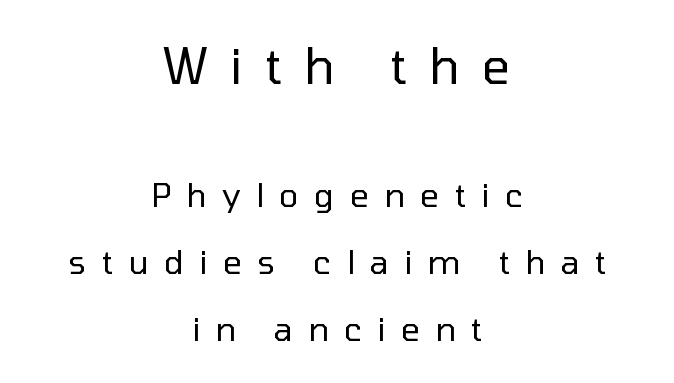
If you squint, the top block still reads clearly — it's the larger of the two. Whoever set this chose breathing room over compactness in the vertical rhythm. Ordinary non-slanted type is in use. Unbolded letterforms with no extra heft.
